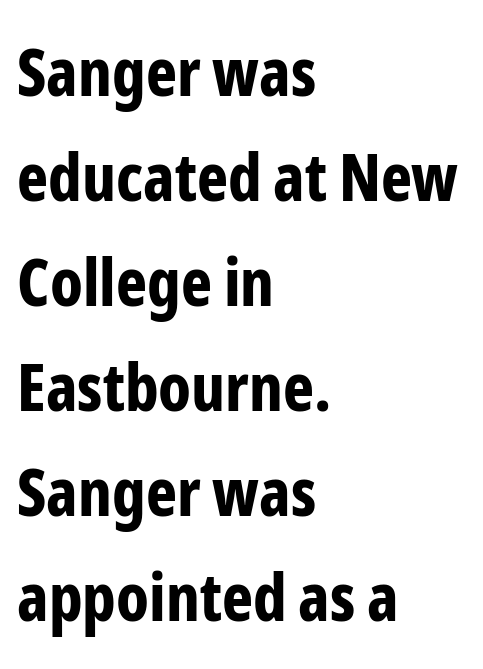
A normal amount of white space separates one row of letters from the next. No italicization has been applied; the sample stays upright. Regarding serifs, this sample does without them. The words here are not underlined. This sample has the flowing, uneven cadence of proportional lettering.
